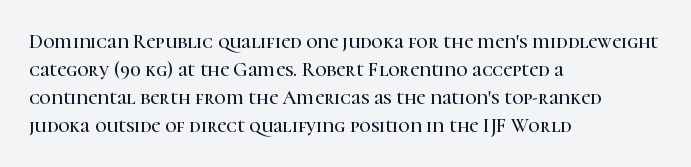
Ordinary non-slanted type is in use. Type without underlining. A typesetter would call this zero additional tracking. Horizontally, the lines are justified to the leading edge only. Honestly, the row spacing looks completely unremarkable.
